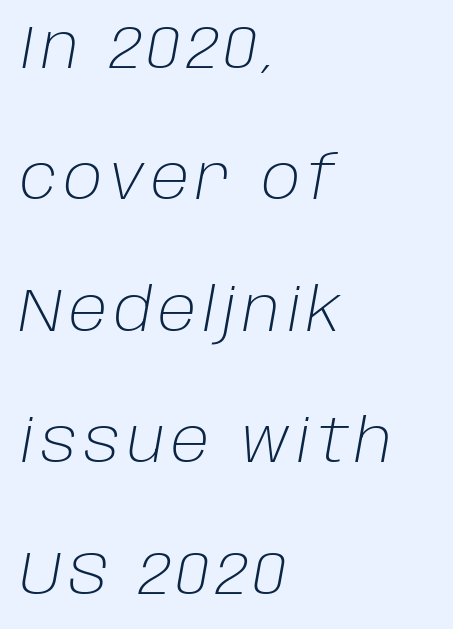
The image shows 60 px light type, italic (leaning right); set left-aligned, loose line spacing (2.19x), not underlined; low stroke contrast and a large x-height.
